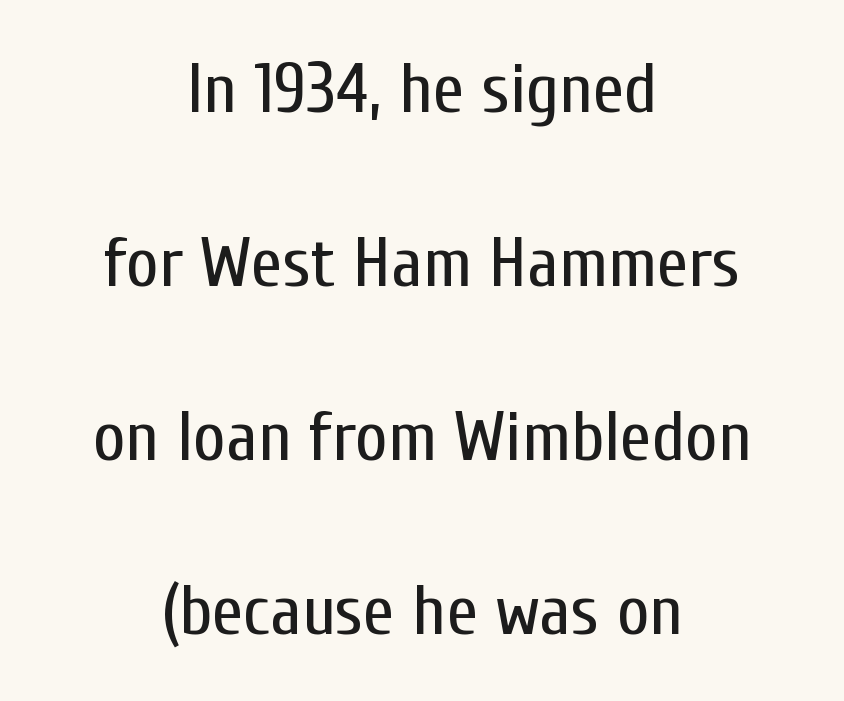
Does the leading feel generous? Absolutely, it's lavish. No letter is thick-stroked: the sample isn't bold. Notice how the stems are strictly vertical — no italics here. The face used here is a sans, in the tradition of grotesques and geometrics.
